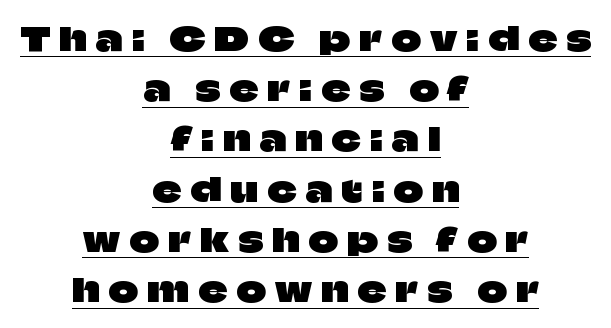
Q: Is the text italic (slanted)? A: No, it is upright.
Q: Is the typeface a serif or a sans-serif typeface? A: Sans-serif.
Q: Is the text underlined? A: Yes.
Q: How is the paragraph aligned? A: Centered.
Q: Is the spacing between letters normal or unusually wide? A: Unusually wide.
Q: Is the spacing between lines tight, normal or loose? A: Normal.
Q: Width (condensed, normal, or wide)? A: Normal.
Q: Stroke contrast? A: Low.
Q: x-height? A: Large.
Q: Monospaced? A: No.
